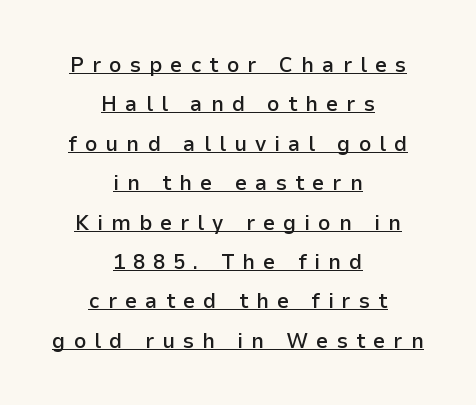
Reading down the block, each line starts at a different indent, mirrored at its end. The letters stand straight up with perfectly vertical stems. Weight check: semibold — heavier than regular, not quite bold. Glyph-to-glyph distance is far greater than everyday printed text. Looks like someone drew a line under every word here.
